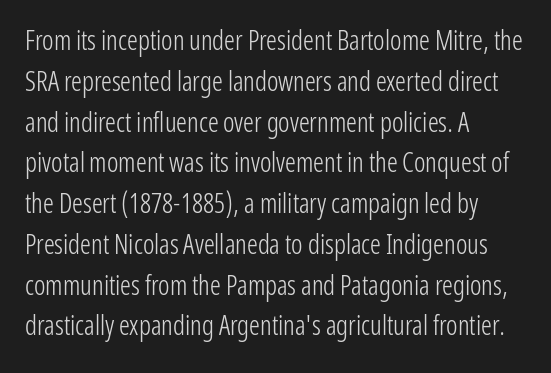
The image shows 27 px text type, upright; set left-aligned, normal line spacing (1.51x), normal letter spacing, not underlined.
